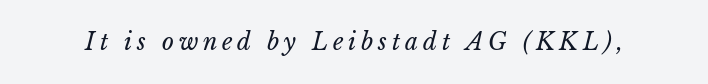
The lettering tilts uniformly, giving the passage an italic look. The line texture is sparse and dotted thanks to wide tracking. Each row of text sits above clean, open space. Stems and bowls with no extra thickness — not bold.
